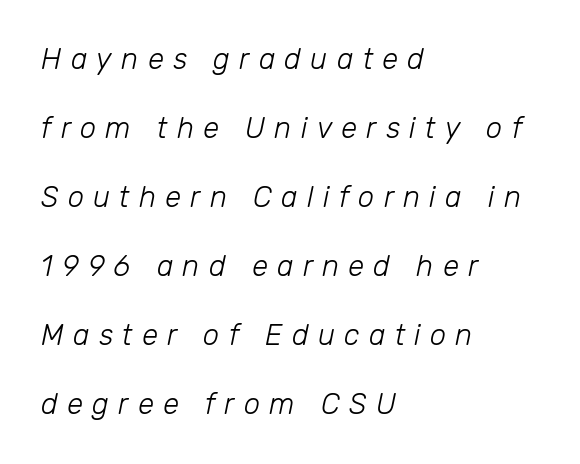
In terms of letterspacing, this is a distinctly airy, spread setting. Rows of type keep a wide berth in the vertical direction. On a weight scale, this lands at 450 or below. Check under the words: just untouched page. You could not count columns in this text — the font is proportionally spaced. The whole block is typeset with a tilt.
